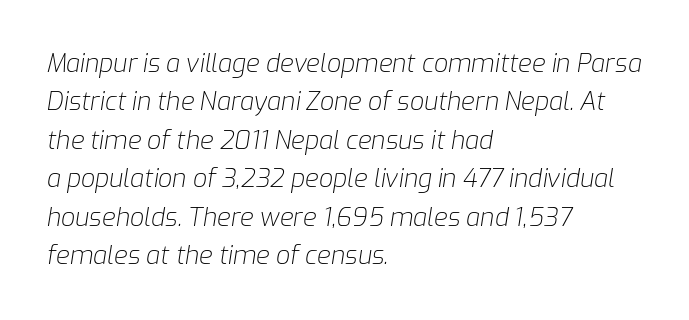
Q: Is the text bold? A: No.
Q: Is the text italic (slanted)? A: Yes, it leans right by about 9 degrees.
Q: Is the text underlined? A: No.
Q: How is the paragraph aligned? A: Left-aligned.
Q: Is the spacing between letters normal or unusually wide? A: Normal.
Q: Is the spacing between lines tight, normal or loose? A: Normal.
